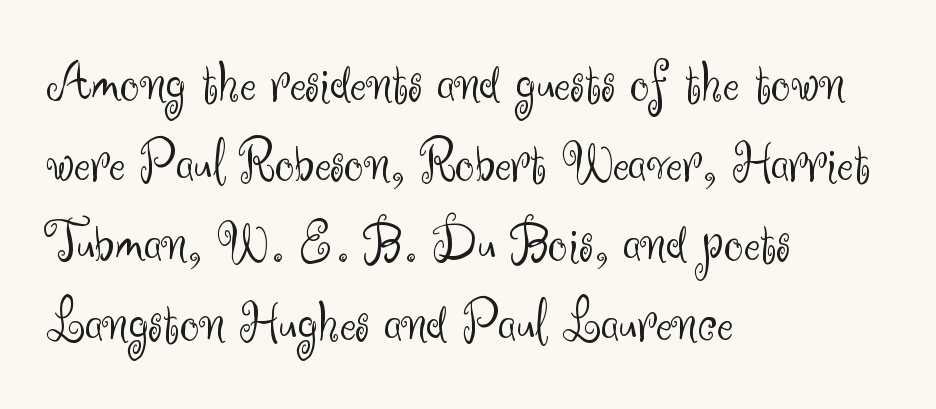
Q: Is the text bold? A: No.
Q: Is the text italic (slanted)? A: No, it is upright.
Q: Is the typeface a serif or a sans-serif typeface? A: Sans-serif.
Q: Is the text underlined? A: No.
Q: How is the paragraph aligned? A: Left-aligned.
Q: Is the spacing between letters normal or unusually wide? A: Normal.
Q: Is the spacing between lines tight, normal or loose? A: Normal.
Q: Width (condensed, normal, or wide)? A: Normal.
Q: Stroke contrast? A: Medium.
Q: x-height? A: Small.
Q: Monospaced? A: No.
